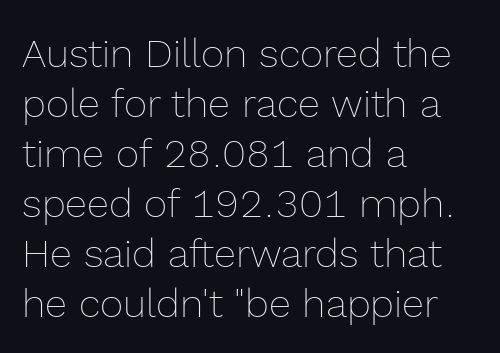
Q: Is the text bold? A: No.
Q: Is the text italic (slanted)? A: No, it is upright.
Q: Is the text underlined? A: No.
Q: How is the paragraph aligned? A: Left-aligned.
Q: Is the spacing between letters normal or unusually wide? A: Normal.
Q: Is the spacing between lines tight, normal or loose? A: Normal.
Q: Width (condensed, normal, or wide)? A: Normal.
Q: x-height? A: Medium.
Q: Monospaced? A: No.
